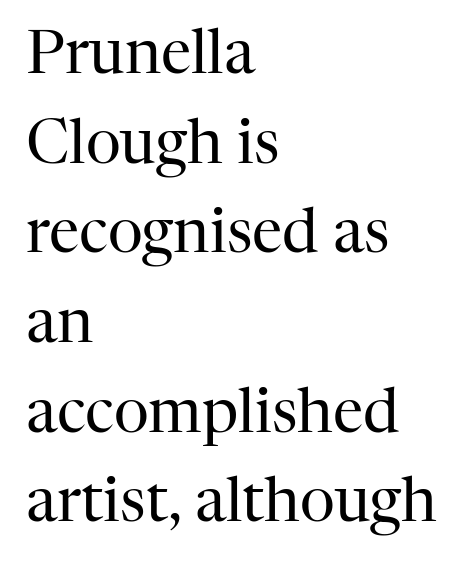
The image shows 61 px regular-weight serif type, upright; set left-aligned, normal line spacing (1.47x), normal letter spacing, not underlined; high stroke contrast and a medium x-height.
